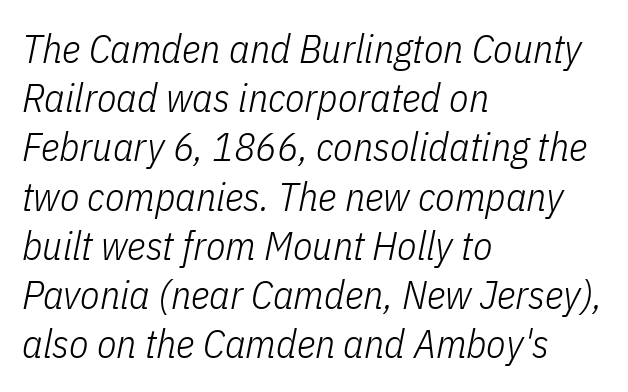
The image shows 40 px light, condensed type, italic (leaning right); set left-aligned, line spacing 1.23x, normal letter spacing, not underlined; low stroke contrast and a medium x-height.
